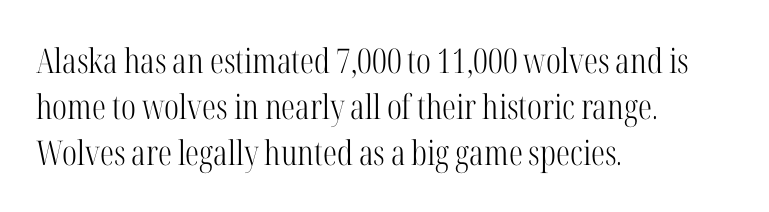
The image shows 34 px light, condensed serif type, upright; set left-aligned, normal line spacing (1.36x), normal letter spacing, not underlined; high stroke contrast and a medium x-height.
